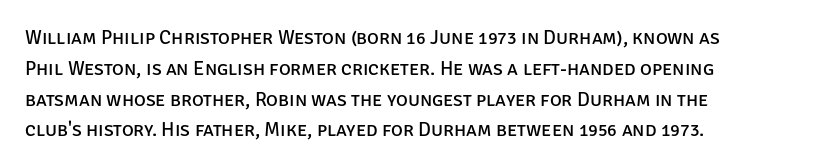
Unmarked baselines from the first word to the last. Between one letter and the next there's only the usual sliver of space. Left-aligned paragraph, ragged on the right. Compared with typical paragraphs, the rows here are spaced about the same. It's the straight-up-and-down kind of type.
